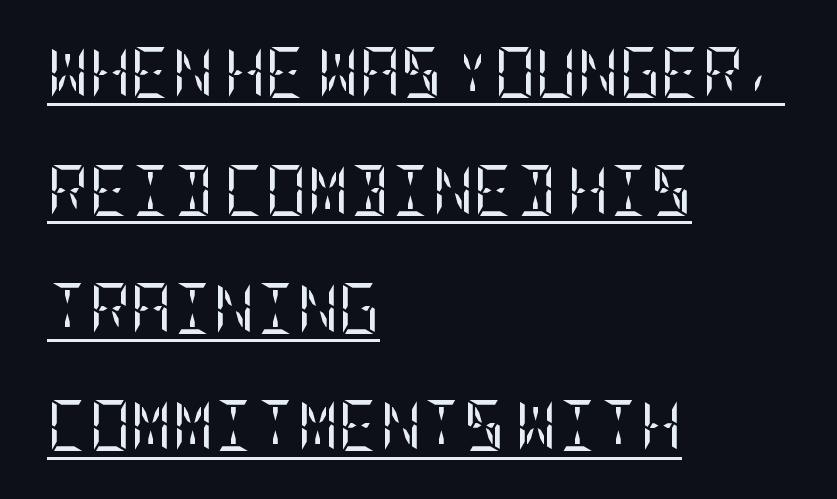
Q: Is the text bold? A: No.
Q: Is the text italic (slanted)? A: No, it is upright.
Q: Is the typeface a serif or a sans-serif typeface? A: Serif.
Q: Is the text underlined? A: Yes.
Q: How is the paragraph aligned? A: Left-aligned.
Q: Is the spacing between letters normal or unusually wide? A: Normal.
Q: Is the spacing between lines tight, normal or loose? A: Loose.
Q: Width (condensed, normal, or wide)? A: Condensed.
Q: Stroke contrast? A: Low.
Q: x-height? A: Large.
